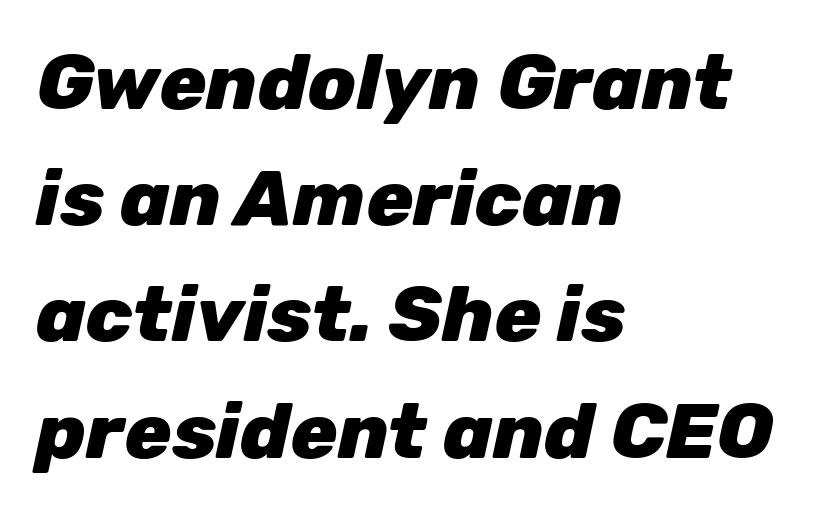
The image shows 78 px heavy type, italic (leaning right); set left-aligned, normal line spacing (1.49x), normal letter spacing, not underlined; low stroke contrast and a medium x-height.
